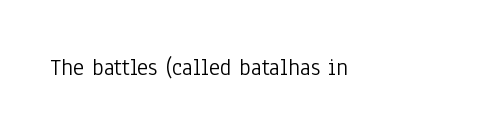
{"italic": "no", "bold": "no", "underline": "no", "letter_spacing": "normal", "letter_spacing_em": 0.0, "glyph_px": 24}
